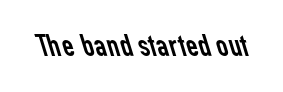
The image shows 33 px regular-weight sans-serif type; set normal letter spacing, not underlined; low stroke contrast and a medium x-height.
